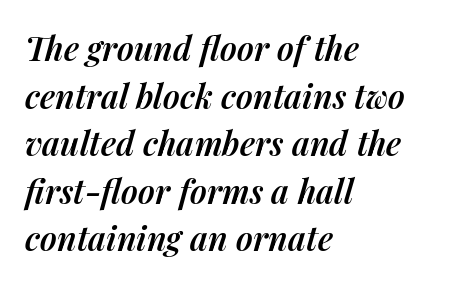
Q: Is the text bold? A: Semi-bold.
Q: Is the text italic (slanted)? A: Yes, it leans right by about 14 degrees.
Q: Is the text underlined? A: No.
Q: How is the paragraph aligned? A: Left-aligned.
Q: Is the spacing between letters normal or unusually wide? A: Normal.
Q: Is the spacing between lines tight, normal or loose? A: Normal.
Q: Width (condensed, normal, or wide)? A: Normal.
Q: Stroke contrast? A: Medium.
Q: x-height? A: Medium.
Q: Monospaced? A: No.
